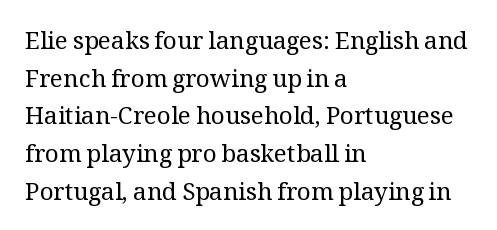
{"italic": "no", "bold": "no", "underline": "no", "align": "left", "line_spacing": "normal", "line_spacing_ratio": 1.57, "letter_spacing": "normal", "letter_spacing_em": 0.0, "glyph_px": 24}
